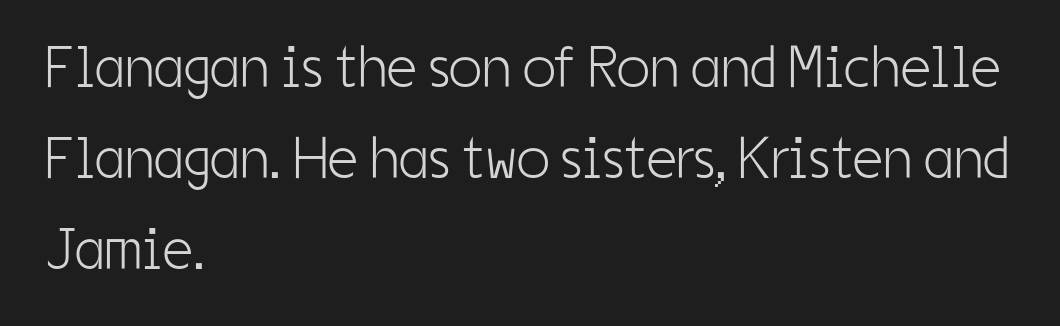
{"serif": "no", "italic": "no", "bold": "no", "weight": "light", "width": "condensed", "stroke_contrast": "low", "x_height": "medium", "monospaced": "no", "underline": "no", "align": "left", "line_spacing": "normal", "line_spacing_ratio": 1.54, "letter_spacing": "normal", "letter_spacing_em": 0.0, "glyph_px": 59}
